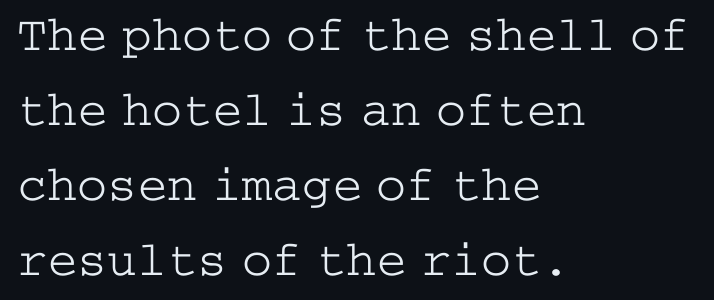
Q: Is the text bold? A: No.
Q: Is the text italic (slanted)? A: No, it is upright.
Q: Is the typeface a serif or a sans-serif typeface? A: Serif.
Q: Is the text underlined? A: No.
Q: How is the paragraph aligned? A: Left-aligned.
Q: Is the spacing between letters normal or unusually wide? A: Normal.
Q: Is the spacing between lines tight, normal or loose? A: Normal.
Q: Width (condensed, normal, or wide)? A: Wide.
Q: Stroke contrast? A: Low.
Q: x-height? A: Medium.
